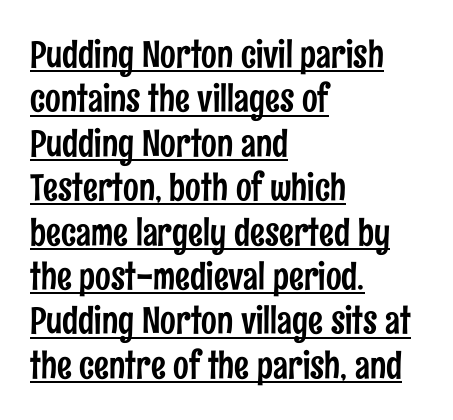
{"serif": "no", "italic": "no", "width": "condensed", "stroke_contrast": "low", "x_height": "medium", "monospaced": "no", "underline": "yes", "align": "left", "line_spacing_ratio": 1.2, "letter_spacing": "normal", "letter_spacing_em": 0.0, "glyph_px": 37}
